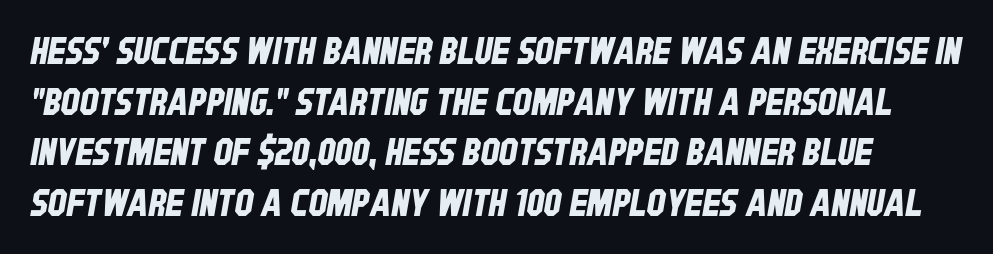
Q: Is the typeface a serif or a sans-serif typeface? A: Sans-serif.
Q: Is the text underlined? A: No.
Q: Is the spacing between letters normal or unusually wide? A: Normal.
Q: Is the spacing between lines tight, normal or loose? A: Normal.
Q: Width (condensed, normal, or wide)? A: Condensed.
Q: Stroke contrast? A: Low.
Q: x-height? A: Large.
Q: Monospaced? A: No.
